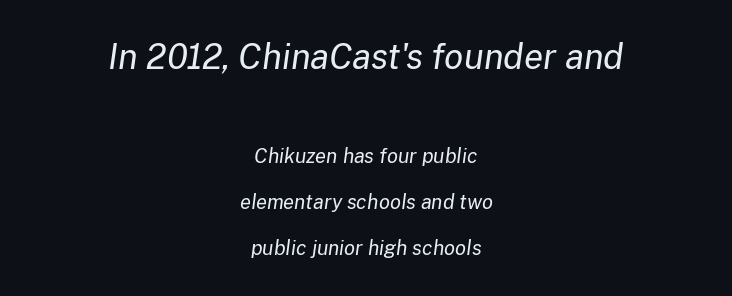
Default kerning and tracking; the words read as compact shapes. Note: larger setting up top, smaller setting below. In CSS terms this would be text-align: center. The text carries the slant typical of an italic or oblique font. This sample trades compactness for vertical openness between lines. Check the space under the baseline: it is left empty.
